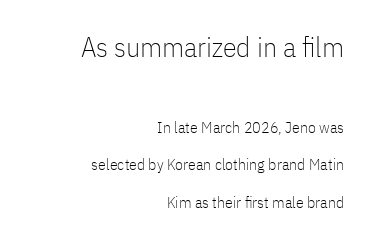
Q: Is the text bold? A: No.
Q: Is the text italic (slanted)? A: No, it is upright.
Q: Is the typeface a serif or a sans-serif typeface? A: Sans-serif.
Q: Is the text underlined? A: No.
Q: How is the paragraph aligned? A: Right-aligned.
Q: Is the spacing between letters normal or unusually wide? A: Normal.
Q: Is the spacing between lines tight, normal or loose? A: Loose.
Q: Which block of text is set in a larger size, the first (top) or the second (bottom)? A: The first (top) one.
Q: Width (condensed, normal, or wide)? A: Condensed.
Q: Stroke contrast? A: Low.
Q: x-height? A: Medium.
Q: Monospaced? A: No.
